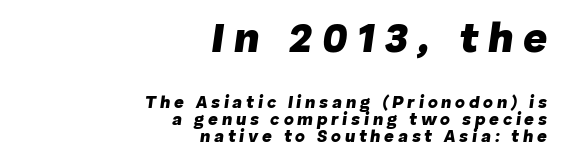
Plenty of ink on the page — the face is bold. Designer's note — italics engaged. Block one is the big one; block two sits smaller underneath. Check under the words: just untouched page. Think of a printed novel: that variable character pitch is what you see here.
